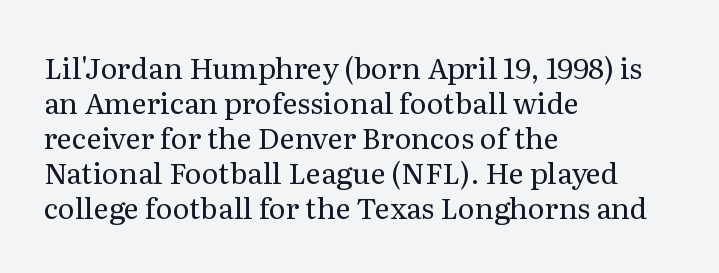
Inter-character spacing is left at the font's built-in metrics. Has an underline been added? It has not. Is there any slant? The stems are plumb. The rendering shows small feet on the letterforms — a serif design.
